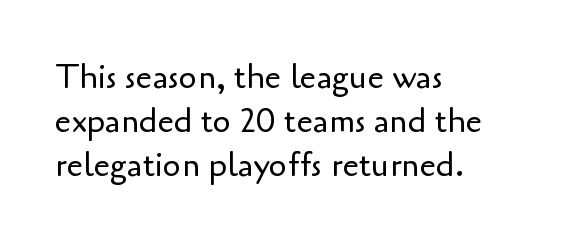
Q: Is the text bold? A: No.
Q: Is the text italic (slanted)? A: No, it is upright.
Q: Is the typeface a serif or a sans-serif typeface? A: Sans-serif.
Q: Is the text underlined? A: No.
Q: How is the paragraph aligned? A: Left-aligned.
Q: Is the spacing between letters normal or unusually wide? A: Normal.
Q: Is the spacing between lines tight, normal or loose? A: Normal.
Q: Width (condensed, normal, or wide)? A: Normal.
Q: Stroke contrast? A: Low.
Q: x-height? A: Small.
Q: Monospaced? A: No.
